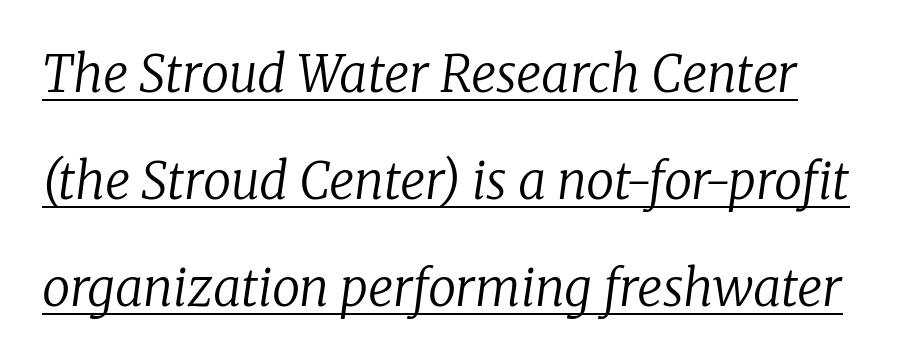
{"serif": "yes", "italic": "yes", "lean": "right", "slant_degrees": 8, "bold": "no", "weight": "regular", "width": "normal", "stroke_contrast": "low", "x_height": "medium", "monospaced": "no", "underline": "yes", "line_spacing": "loose", "line_spacing_ratio": 2.14, "letter_spacing": "normal", "letter_spacing_em": 0.0, "glyph_px": 50}
